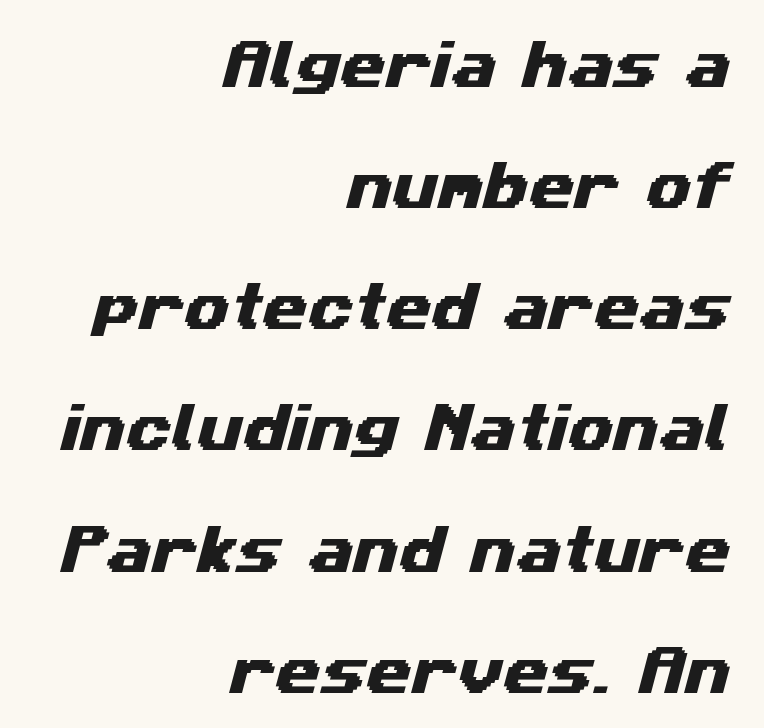
{"serif": "no", "width": "wide", "stroke_contrast": "medium", "x_height": "medium", "monospaced": "no", "underline": "no", "align": "right", "line_spacing": "loose", "line_spacing_ratio": 2.33, "letter_spacing": "normal", "letter_spacing_em": 0.0, "glyph_px": 52}
